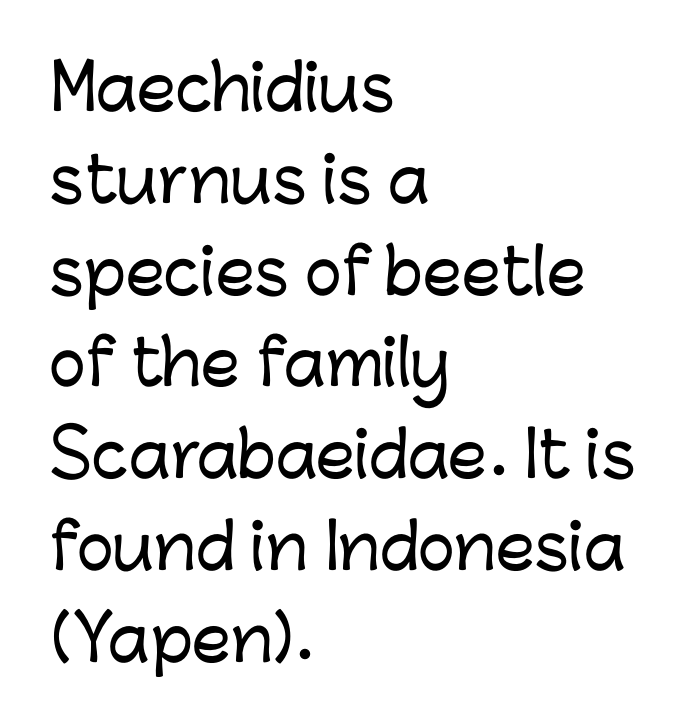
The image shows 62 px sans-serif type, upright; set left-aligned, normal line spacing (1.48x), normal letter spacing, not underlined; low stroke contrast and a medium x-height.
